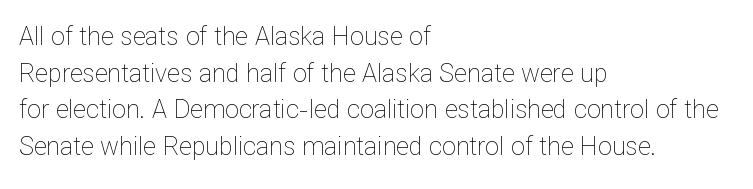
{"italic": "no", "bold": "no", "underline": "no", "align": "left", "line_spacing": "normal", "line_spacing_ratio": 1.47, "letter_spacing": "normal", "letter_spacing_em": 0.0, "glyph_px": 25}
